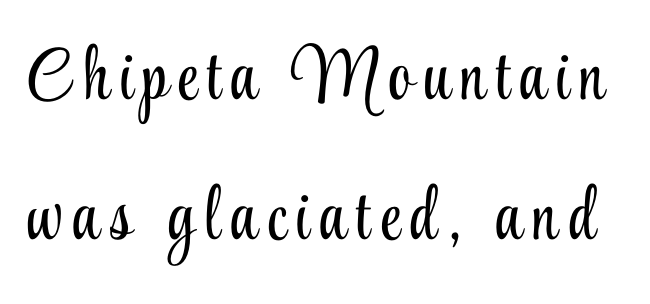
{"serif": "yes", "bold": "no", "weight": "light", "width": "condensed", "stroke_contrast": "low", "x_height": "small", "monospaced": "no", "underline": "no", "line_spacing": "loose", "line_spacing_ratio": 1.92, "glyph_px": 73}
